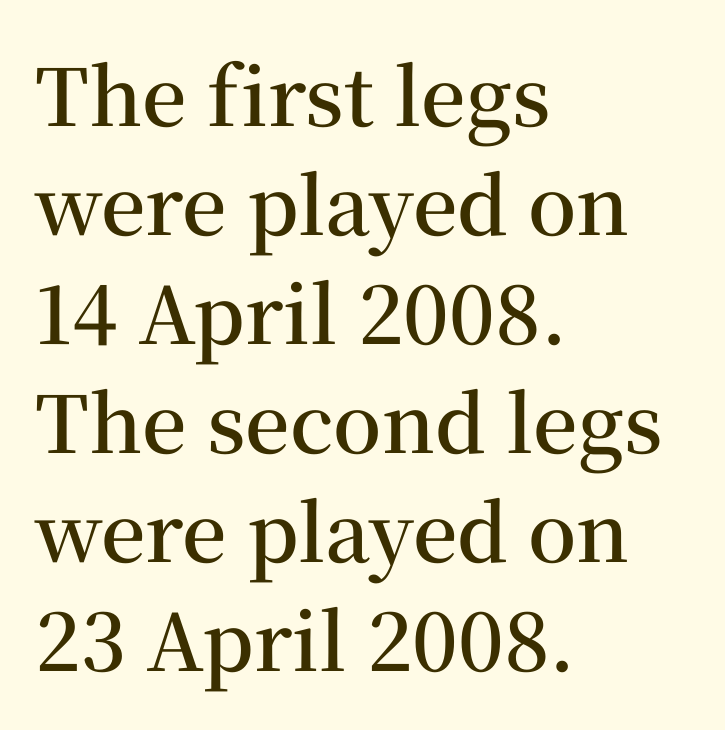
The image shows 79 px semibold serif type, upright; set left-aligned, normal line spacing (1.38x), normal letter spacing, not underlined; medium stroke contrast and a medium x-height.
